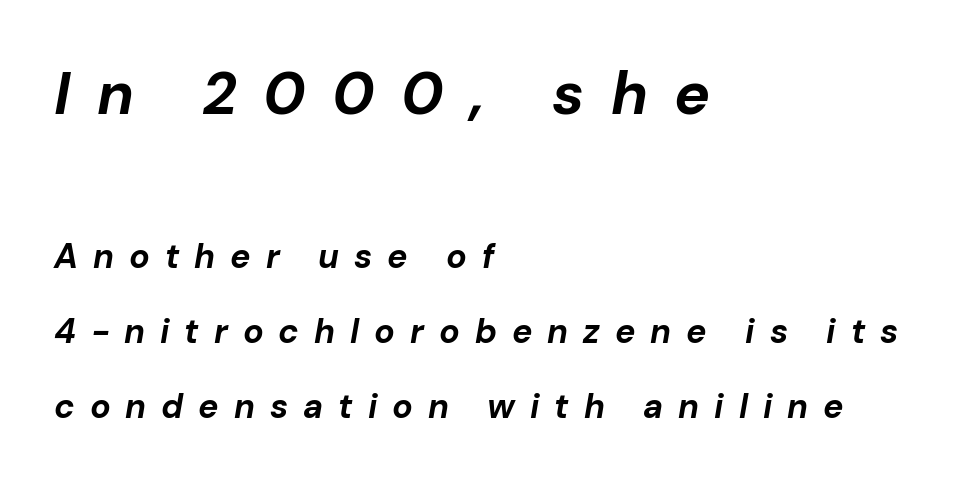
The image shows 60 px bold type, italic (leaning right); set left-aligned, loose line spacing (2.2x), unusually wide letter spacing (+0.44 em), not underlined; the first (top) block is 1.76x larger; low stroke contrast and a medium x-height.
